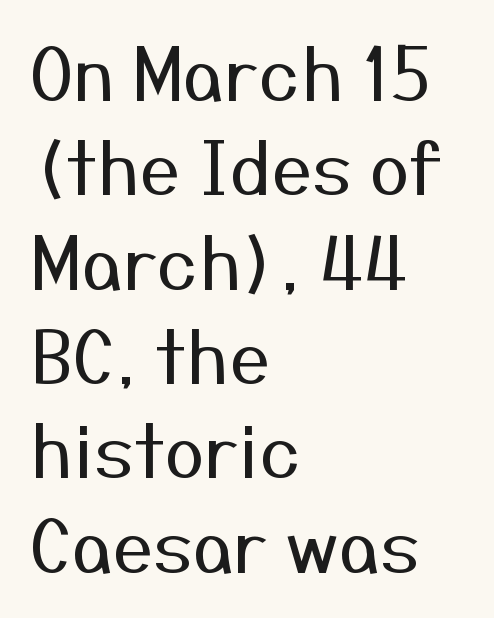
Q: Is the text bold? A: No.
Q: Is the text italic (slanted)? A: No, it is upright.
Q: Is the typeface a serif or a sans-serif typeface? A: Sans-serif.
Q: Is the text underlined? A: No.
Q: How is the paragraph aligned? A: Left-aligned.
Q: Is the spacing between letters normal or unusually wide? A: Normal.
Q: Is the spacing between lines tight, normal or loose? A: Normal.
Q: Width (condensed, normal, or wide)? A: Normal.
Q: Stroke contrast? A: Medium.
Q: x-height? A: Medium.
Q: Monospaced? A: No.
